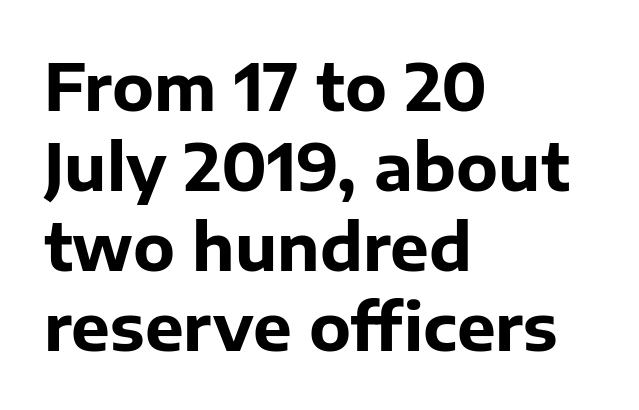
The image shows 65 px bold sans-serif type, upright; set left-aligned, line spacing 1.23x, normal letter spacing, not underlined; low stroke contrast and a medium x-height.
